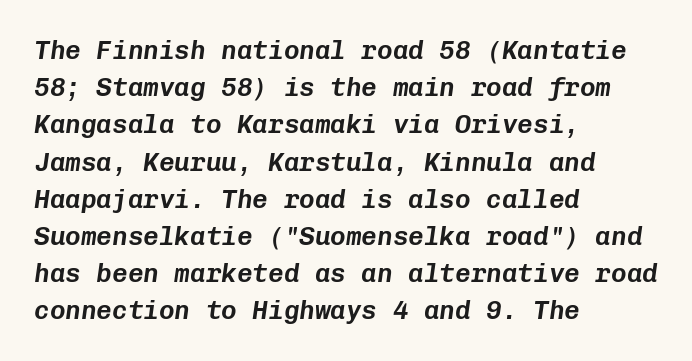
The image shows 26 px text type, italic (leaning right); set left-aligned, normal line spacing (1.43x), normal letter spacing, not underlined.
